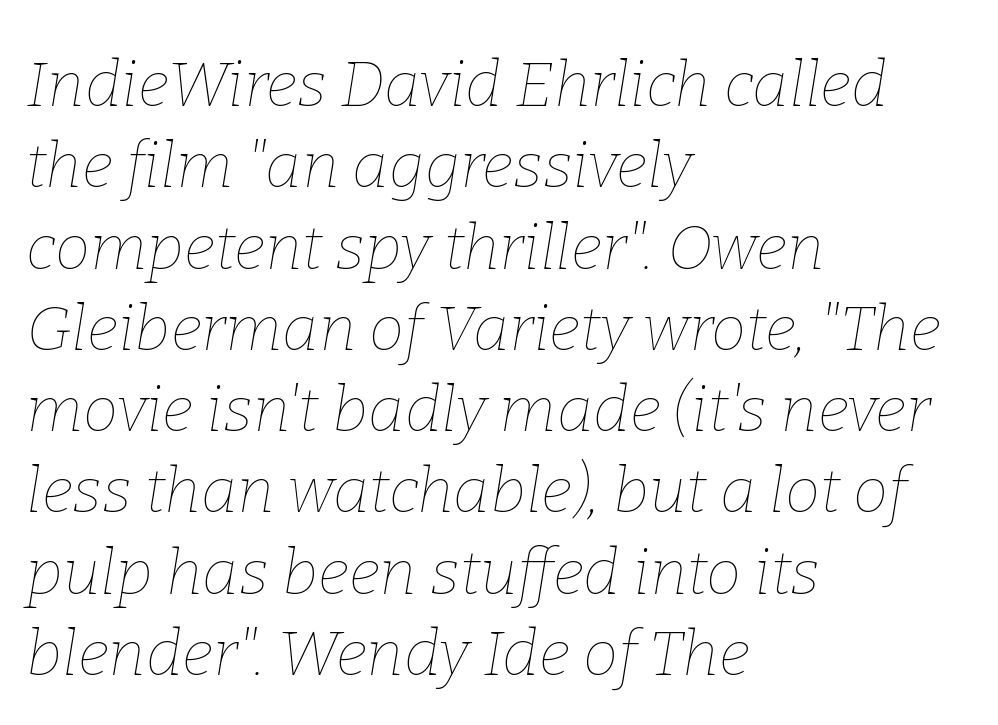
The image shows 63 px thin type, italic (leaning right); set left-aligned, normal line spacing (1.29x), normal letter spacing, not underlined; low stroke contrast and a medium x-height.
